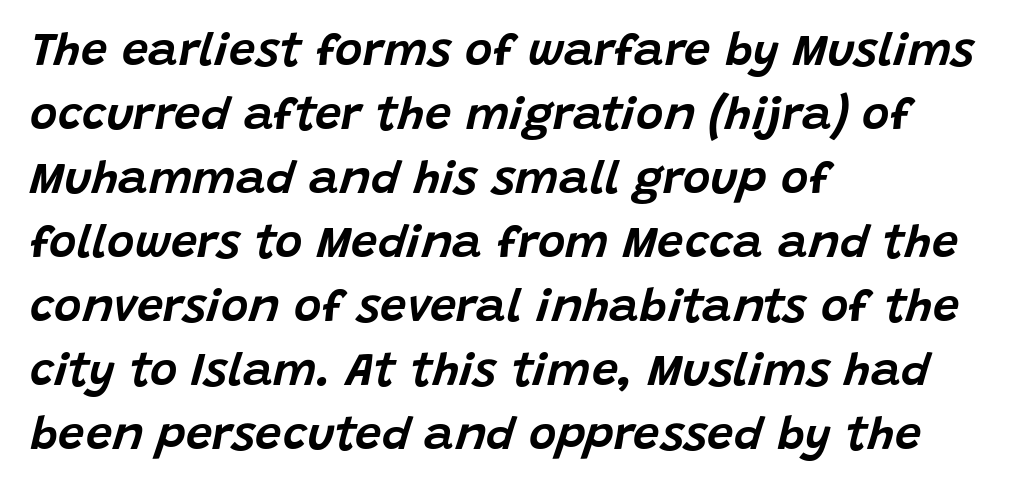
{"italic": "yes", "lean": "right", "slant_degrees": 15, "width": "normal", "stroke_contrast": "low", "x_height": "large", "monospaced": "no", "underline": "no", "align": "left", "line_spacing": "normal", "line_spacing_ratio": 1.36, "letter_spacing": "normal", "letter_spacing_em": 0.0, "glyph_px": 47}
